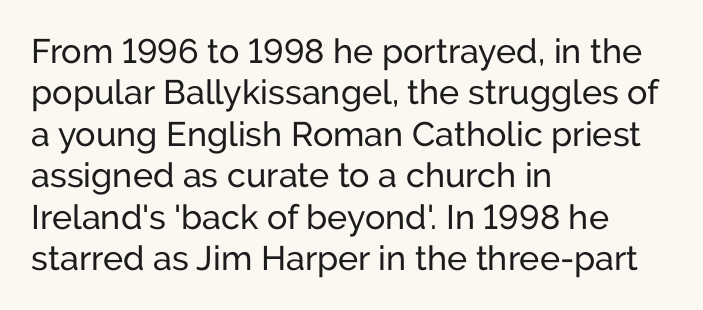
{"serif": "no", "italic": "no", "bold": "no", "weight": "regular", "width": "normal", "stroke_contrast": "low", "x_height": "medium", "monospaced": "no", "underline": "no", "align": "left", "line_spacing_ratio": 1.22, "letter_spacing": "normal", "letter_spacing_em": 0.0, "glyph_px": 34}
